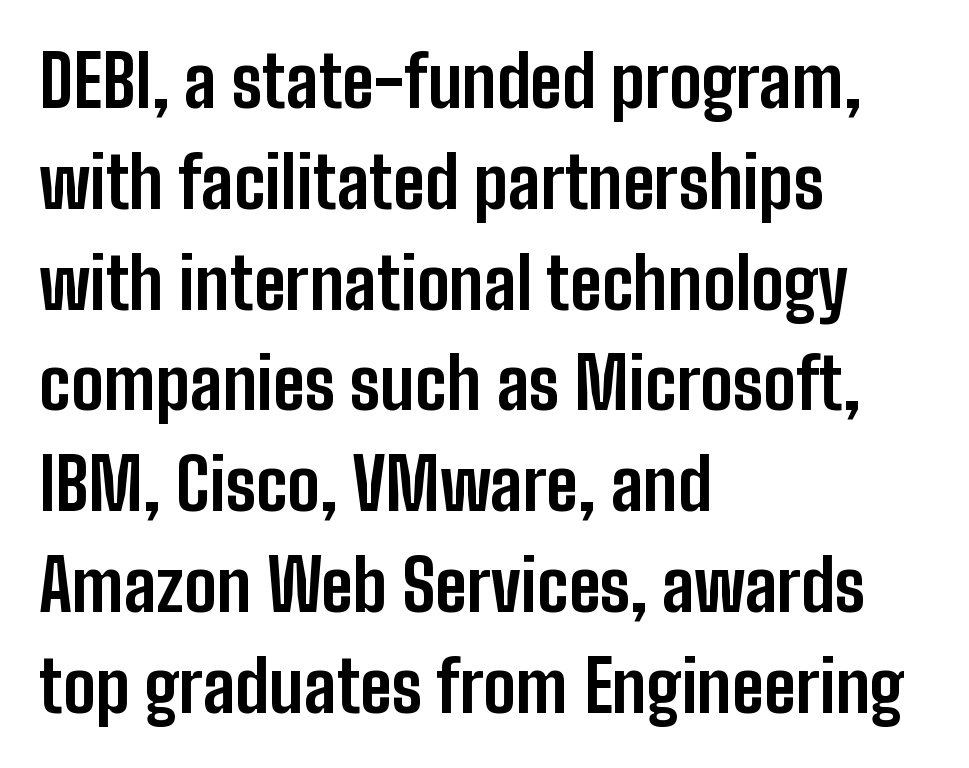
In CSS terms this would be text-align: left. Posture: upright roman. Does extra space separate the letters? No, they use regular spacing. Strokes here are thick enough to call this a true bold.
